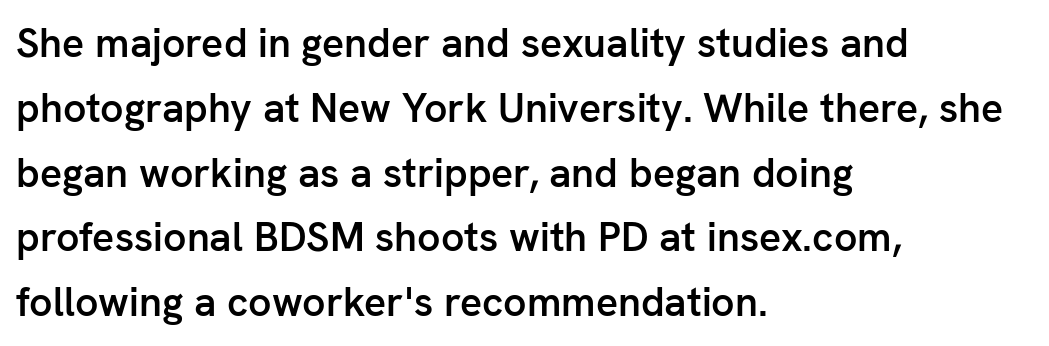
Q: Is the text bold? A: Semi-bold.
Q: Is the text italic (slanted)? A: No, it is upright.
Q: Is the typeface a serif or a sans-serif typeface? A: Sans-serif.
Q: Is the text underlined? A: No.
Q: How is the paragraph aligned? A: Left-aligned.
Q: Is the spacing between letters normal or unusually wide? A: Normal.
Q: Is the spacing between lines tight, normal or loose? A: Normal.
Q: Width (condensed, normal, or wide)? A: Normal.
Q: Stroke contrast? A: Low.
Q: x-height? A: Medium.
Q: Monospaced? A: No.
